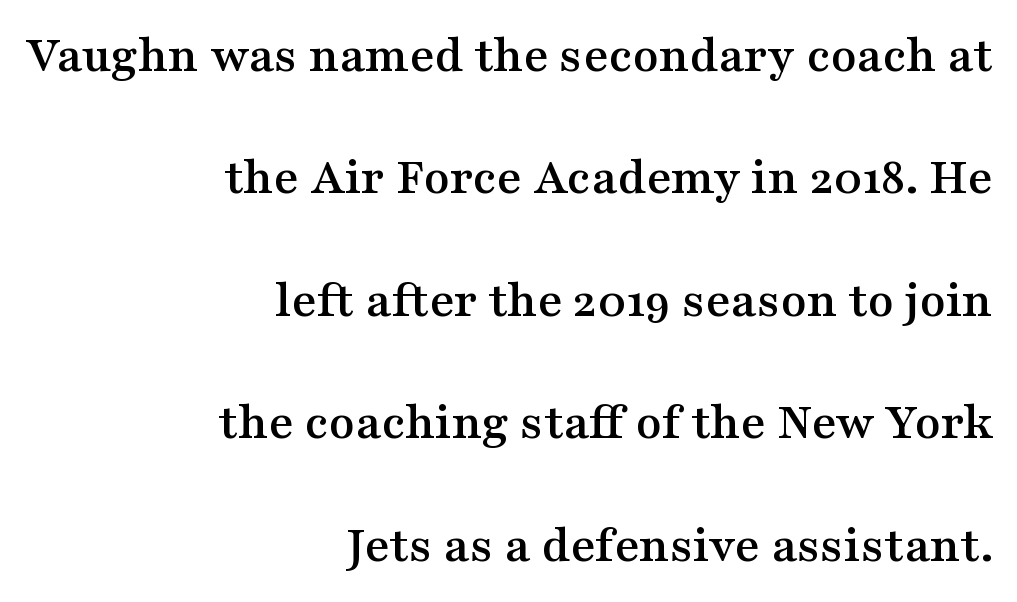
The image shows 53 px wide serif type, upright; set right-aligned, loose line spacing (2.31x), normal letter spacing, not underlined; medium stroke contrast and a medium x-height.
